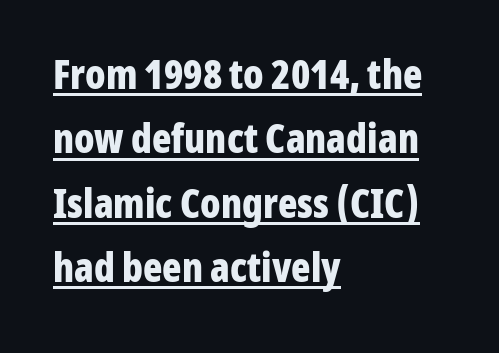
{"serif": "no", "italic": "no", "bold": "yes", "weight": "bold", "width": "condensed", "stroke_contrast": "low", "x_height": "medium", "monospaced": "no", "underline": "yes", "align": "left", "line_spacing": "normal", "line_spacing_ratio": 1.61, "letter_spacing": "normal", "letter_spacing_em": 0.0, "glyph_px": 40}
